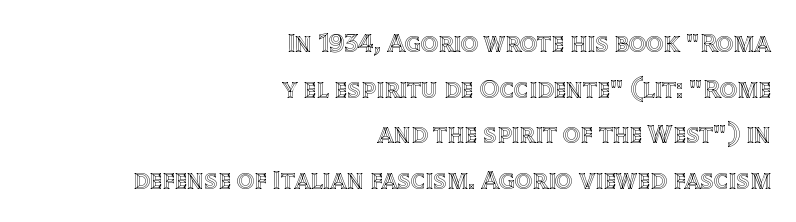
The letterforms sit shoulder to shoulder at normal distance. Nobody drew a line under any word here. One glance says typical: line gaps are just what's usual. Unlike italic type, these characters show no tilt at all.
